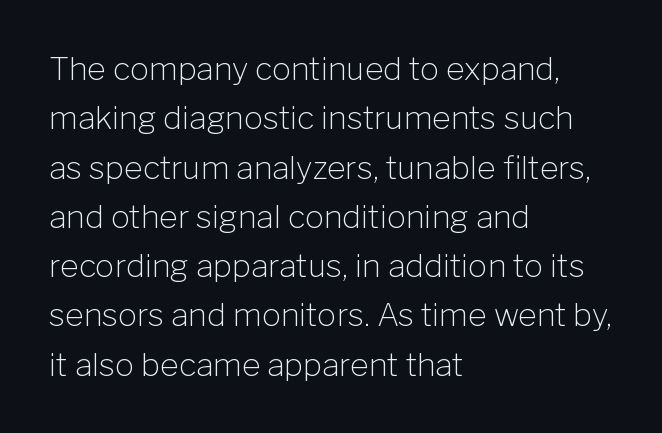
Q: Is the text bold? A: No.
Q: Is the text italic (slanted)? A: No, it is upright.
Q: Is the typeface a serif or a sans-serif typeface? A: Sans-serif.
Q: Is the text underlined? A: No.
Q: How is the paragraph aligned? A: Left-aligned.
Q: Is the spacing between letters normal or unusually wide? A: Normal.
Q: Is the spacing between lines tight, normal or loose? A: Normal.
Q: Width (condensed, normal, or wide)? A: Normal.
Q: Stroke contrast? A: Low.
Q: x-height? A: Medium.
Q: Monospaced? A: No.
